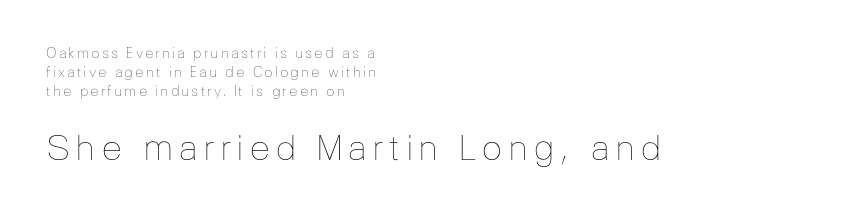
Q: Is the text bold? A: No.
Q: Is the text italic (slanted)? A: No, it is upright.
Q: Is the text underlined? A: No.
Q: How is the paragraph aligned? A: Left-aligned.
Q: Is the spacing between lines tight, normal or loose? A: Normal.
Q: Which block of text is set in a larger size, the first (top) or the second (bottom)? A: The second (bottom) one.
Q: Width (condensed, normal, or wide)? A: Normal.
Q: Stroke contrast? A: Low.
Q: x-height? A: Medium.
Q: Monospaced? A: No.
